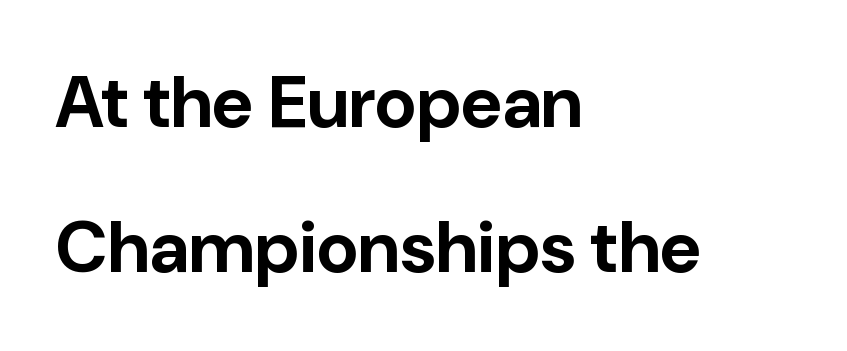
A classic flush-left, rag-right setting is used for this passage. Underline: absent. How would I describe the line gaps? Wide and relaxed. The text was rendered using a sans face with plain stroke endings. Tracking value appears to be zero — textbook default spacing.
